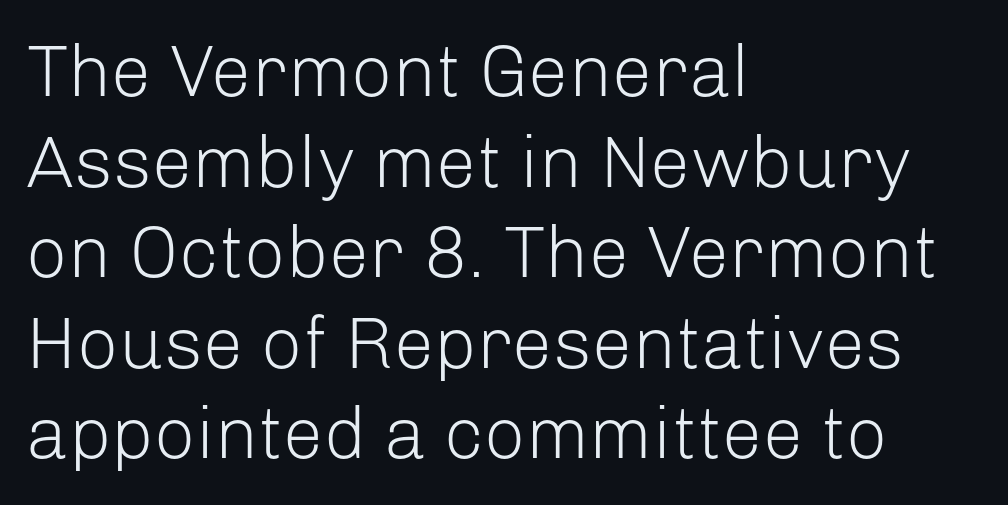
The letters stand upright; this is a roman face. Grotesque or geometric, the face here clearly has no serifs. The letterforms sit at book weight or below. If you drew a ruler down the left edge, every line would touch it.
